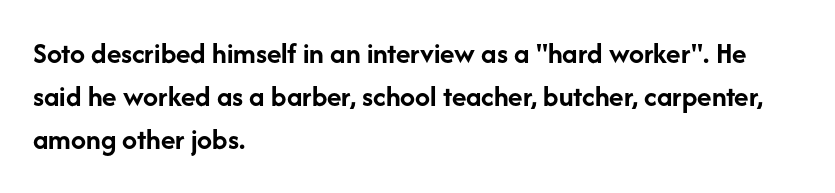
Does the copy run flush right? No — it runs flush left. How are the letters spaced? Ordinarily, with no added tracking. Italic: no, the glyphs are upright roman. Type style note: lacks serifs. The space between consecutive lines is moderate.
